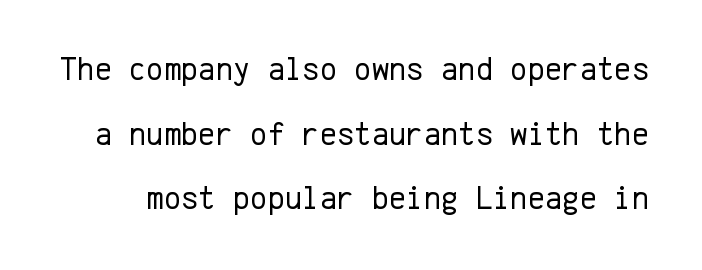
Is this a sans? Yes — the strokes have no serifs. Italic? Not at all — the glyphs are vertical. Observe the ordinary spacing: letters are neighbours, not strangers. Each stroke keeps to a modest, everyday thickness or less. Summary of vertical rhythm: relaxed, with wide interline spacing. Has an underline been added? It has not.
